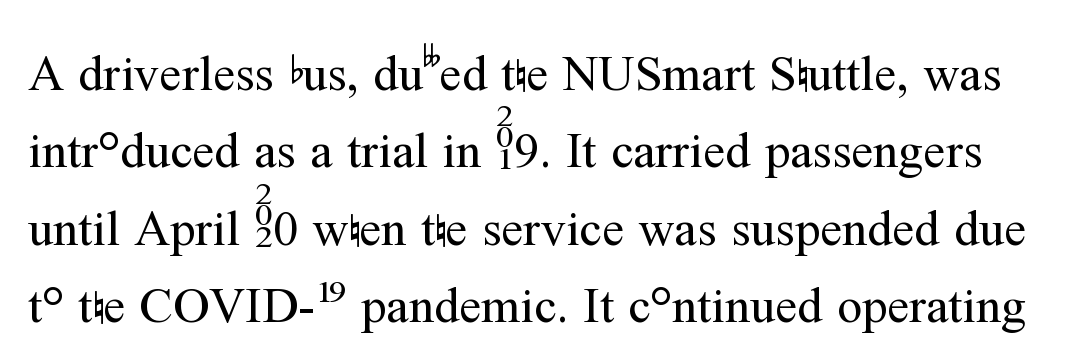
Looks like regular typesetting: each glyph gets only the width it needs. The face used here is seriffed, in the tradition of book romans. The weight tops out at a normal text grade. No extra tracking has been applied to these lines. The axis of the letterforms is exactly vertical.
